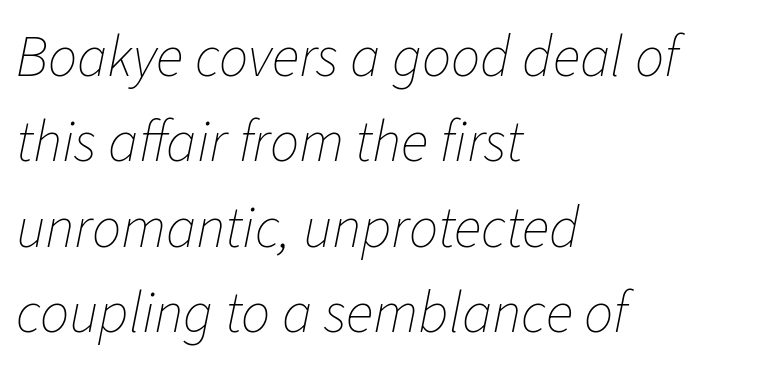
Tracking value appears to be zero — textbook default spacing. Nothing heavy about these letters — not bold at all. This is oblique type, the kind used for emphasis or titles. Any mark beneath the type? The region is blank. A student would call this left alignment; a typographer would say flush left, rag right. How would I describe the line gaps? Plain and ordinary.
